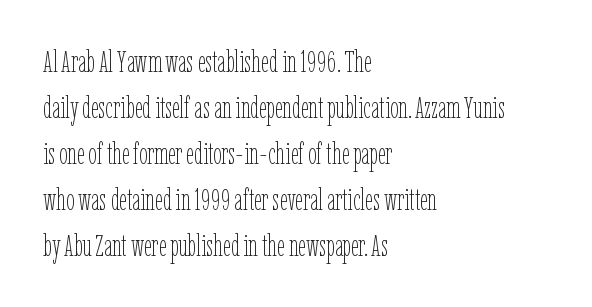
Interline gaps are of average width in this sample. The letters advance in unequal steps, a hallmark of proportional type. No extra ink here — the face is not bold. The font's upright variant was chosen for this text. No word sits above an underline.
